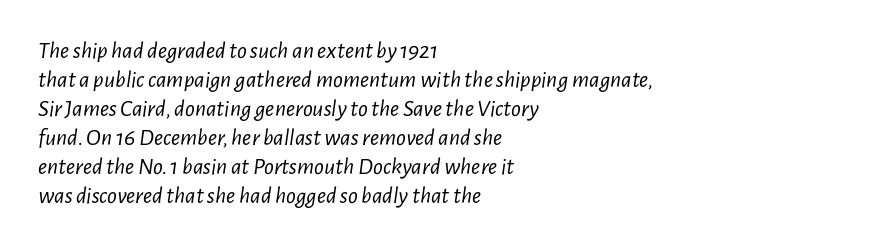
The image shows 24 px text type, italic (leaning right); set left-aligned, line spacing 1.21x, normal letter spacing, not underlined.
